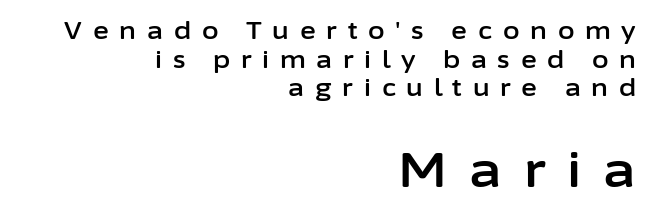
{"serif": "no", "italic": "no", "width": "normal", "stroke_contrast": "low", "x_height": "medium", "monospaced": "no", "underline": "no", "align": "right", "line_spacing_ratio": 1.19, "letter_spacing": "wide", "letter_spacing_em": 0.45, "larger_block": "second", "size_ratio": 2.04, "glyph_px": 49}
